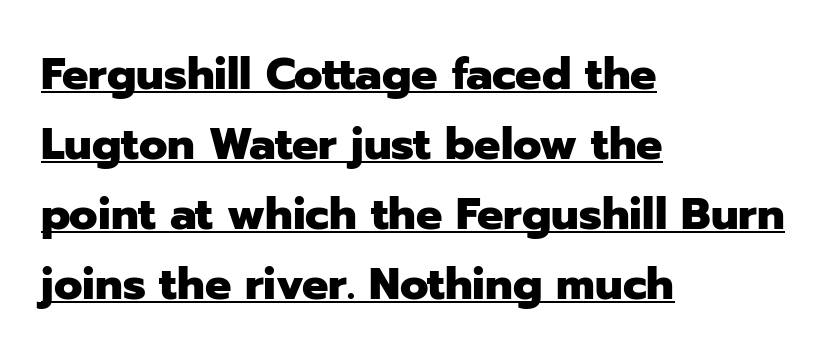
The letters sit at their default tracking, neither squeezed nor spread. The typesetter has applied underlining to the passage shown. Visually the block forms a straight wall on the left and a jagged coastline on the right. Notice how the stems are strictly vertical — no italics here.
